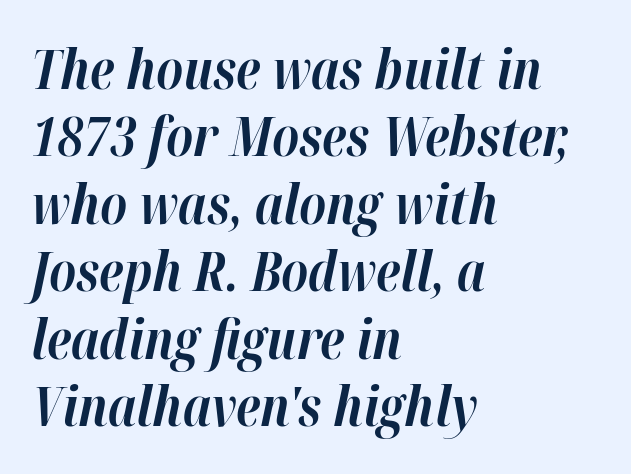
Q: Is the text bold? A: Yes.
Q: Is the text italic (slanted)? A: Yes, it leans right by about 12 degrees.
Q: Is the text underlined? A: No.
Q: How is the paragraph aligned? A: Left-aligned.
Q: Is the spacing between letters normal or unusually wide? A: Normal.
Q: Is the spacing between lines tight, normal or loose? A: Normal.
Q: Width (condensed, normal, or wide)? A: Normal.
Q: Stroke contrast? A: High.
Q: x-height? A: Medium.
Q: Monospaced? A: No.
